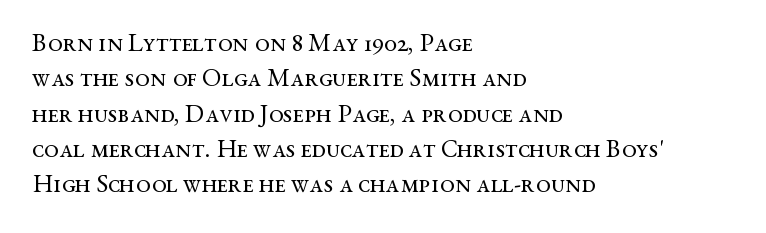
Vertically, the passage feels balanced, rows spaced as you'd expect. No italicization has been applied; the sample stays upright. A bare baseline throughout the passage. Think standard paragraph weight, or any step lighter than that.
